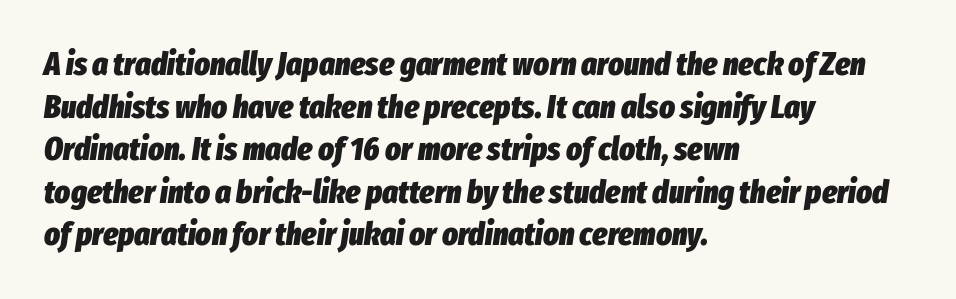
Quick note: italic. The tracking reads as untouched default to a designer's eye. The block of text has a typical density, with ordinary space between rows. Line starts are locked; line ends wander.
